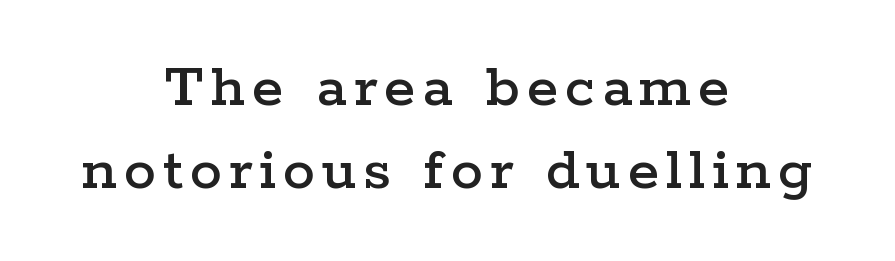
You can tell from the footed stems that serif type was used. The letters stand straight up with perfectly vertical stems. The designer left line spacing at the default. Only glyphs here, with clear space below each row. This sample has the flowing, uneven cadence of proportional lettering.
